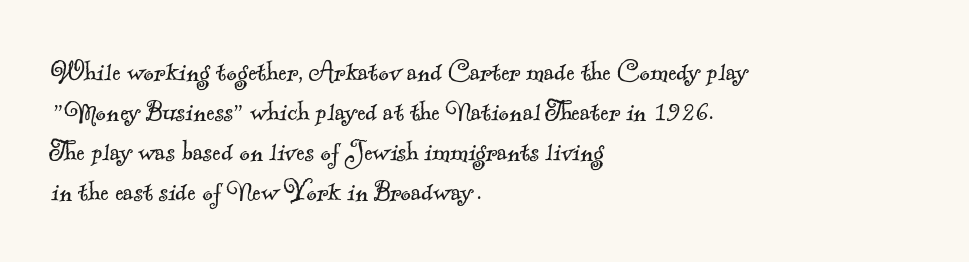
The image shows 32 px light serif type; set left-aligned, normal line spacing (1.25x), normal letter spacing, not underlined; a small x-height.
